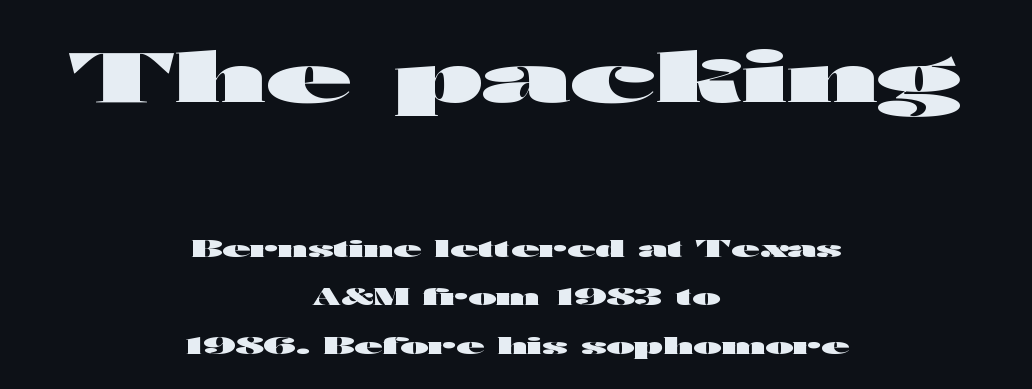
The image shows 70 px heavy, wide sans-serif type, upright; set centered, loose line spacing (2.11x), normal letter spacing, not underlined; the first (top) block is 3.04x larger; high stroke contrast and a medium x-height.
